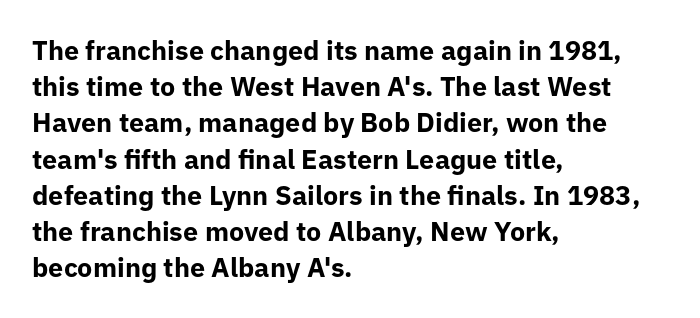
Q: Is the text bold? A: Yes.
Q: Is the text italic (slanted)? A: No, it is upright.
Q: Is the text underlined? A: No.
Q: How is the paragraph aligned? A: Left-aligned.
Q: Is the spacing between letters normal or unusually wide? A: Normal.
Q: Is the spacing between lines tight, normal or loose? A: Normal.
